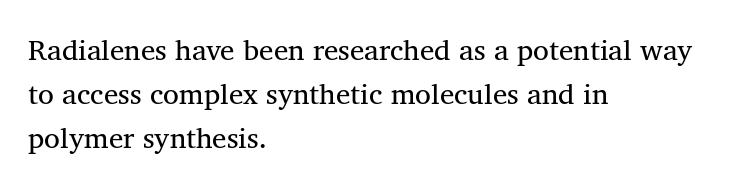
Q: Is the text bold? A: No.
Q: Is the text italic (slanted)? A: No, it is upright.
Q: Is the typeface a serif or a sans-serif typeface? A: Serif.
Q: Is the text underlined? A: No.
Q: How is the paragraph aligned? A: Left-aligned.
Q: Is the spacing between letters normal or unusually wide? A: Normal.
Q: Is the spacing between lines tight, normal or loose? A: Normal.
Q: Width (condensed, normal, or wide)? A: Normal.
Q: Stroke contrast? A: Medium.
Q: x-height? A: Medium.
Q: Monospaced? A: No.
